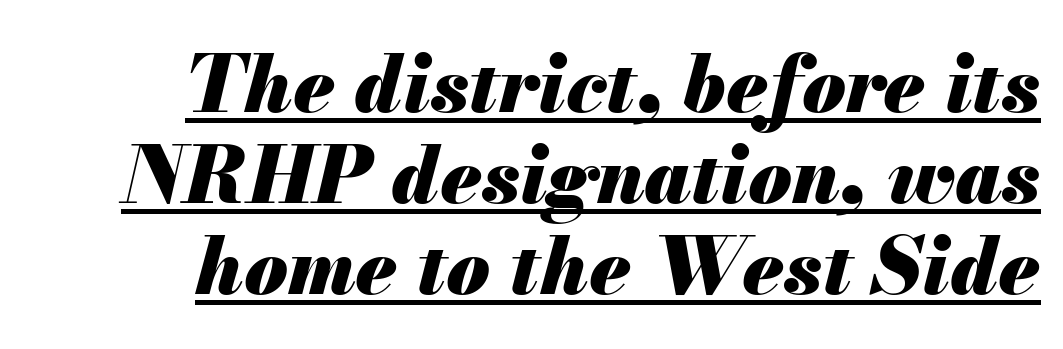
A typesetter would call this zero additional tracking. The block of text is dense from top to bottom, with scant space between rows. Does the weight exceed regular? Yes, all the way to bold. Line ends are locked; line starts wander. Emphasis is given by a line drawn under the lettering. A typesetter would call this proportional, since set widths differ per character.
